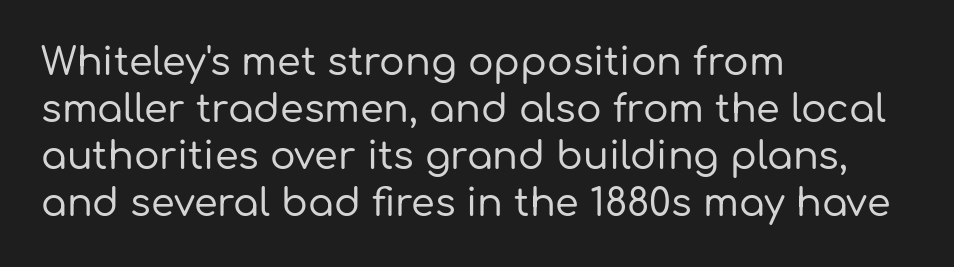
The font family rendered here belongs to the sans-serif group. In terms of posture, this sample is upright. Check the space under the baseline: it is left empty. Varying glyph widths throughout — classic text-font behaviour.
